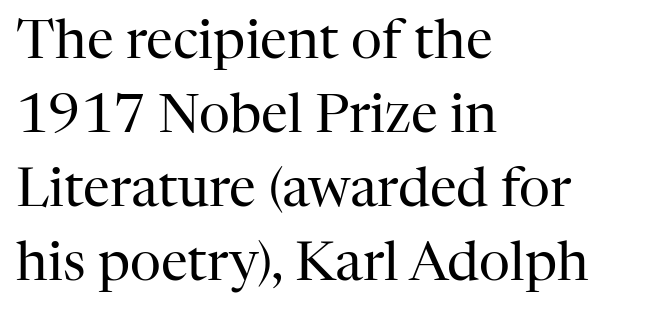
The image shows 54 px regular-weight serif type, upright; set left-aligned, normal line spacing (1.37x), normal letter spacing, not underlined; high stroke contrast and a medium x-height.
